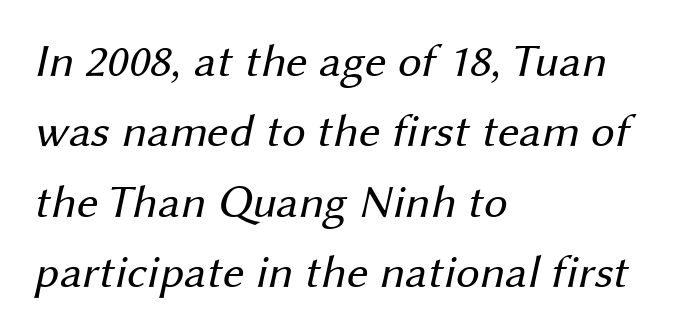
The image shows 47 px regular-weight sans-serif type; set left-aligned, normal line spacing (1.5x), normal letter spacing, not underlined; medium stroke contrast and a medium x-height.
